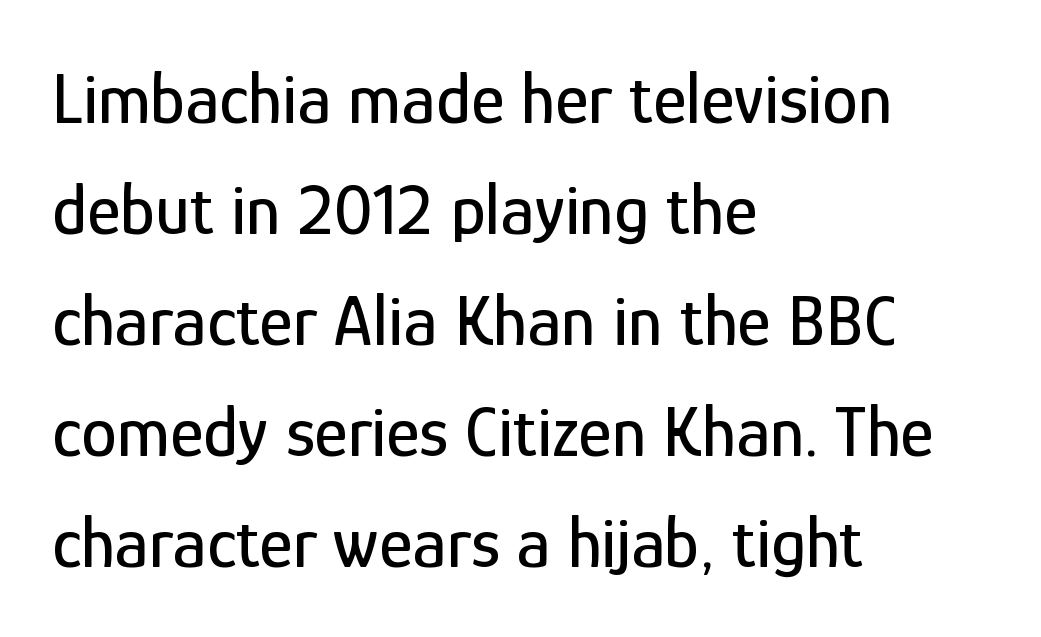
Q: Is the text italic (slanted)? A: No, it is upright.
Q: Is the typeface a serif or a sans-serif typeface? A: Sans-serif.
Q: Is the text underlined? A: No.
Q: How is the paragraph aligned? A: Left-aligned.
Q: Is the spacing between letters normal or unusually wide? A: Normal.
Q: Is the spacing between lines tight, normal or loose? A: Normal.
Q: Width (condensed, normal, or wide)? A: Condensed.
Q: Stroke contrast? A: Low.
Q: x-height? A: Medium.
Q: Monospaced? A: No.
